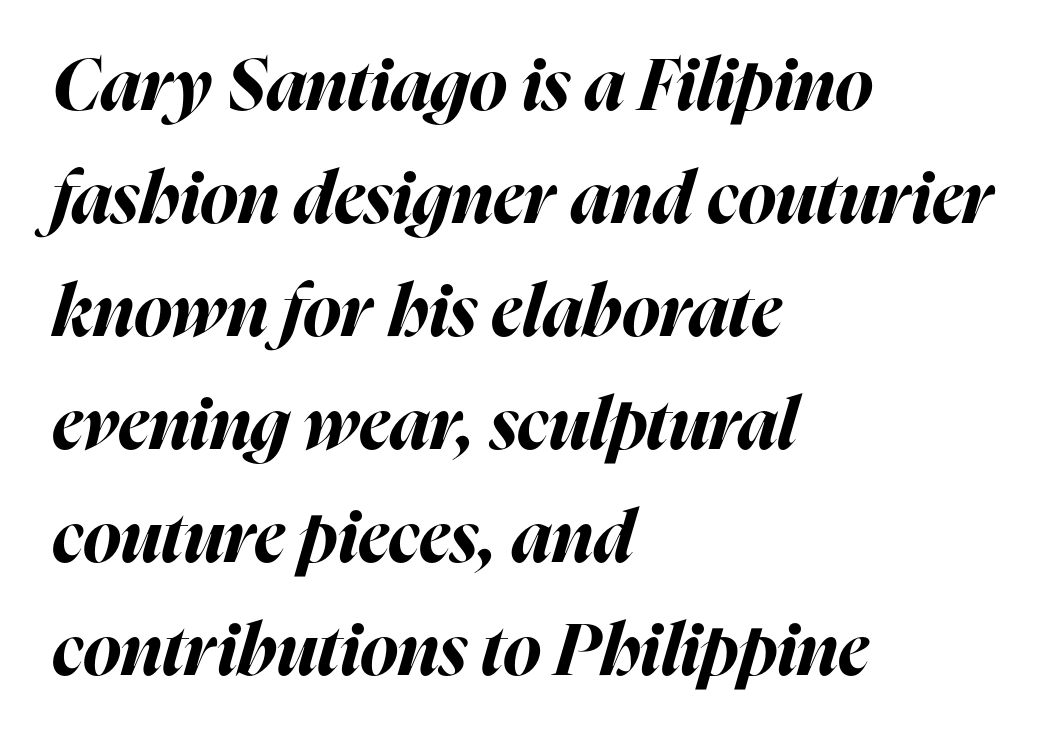
Does the copy run flush right? No — it runs flush left. The vertical gap from one line to the next is medium. A bare baseline throughout the passage. Students, note that the glyphs here touch the page at normal intervals. Varying glyph widths throughout — classic text-font behaviour.
